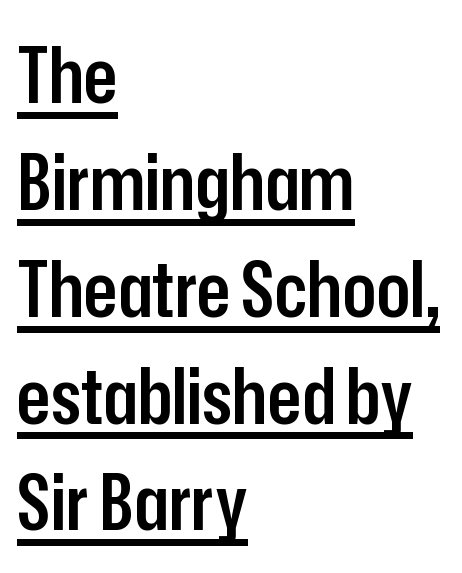
Every word sits above its own underline. In terms of letterspacing, this is plain default setting. This sample has the flowing, uneven cadence of proportional lettering. The text block is weighted toward the left margin, trailing off unevenly rightward. The text was rendered using a sans face with plain stroke endings.
